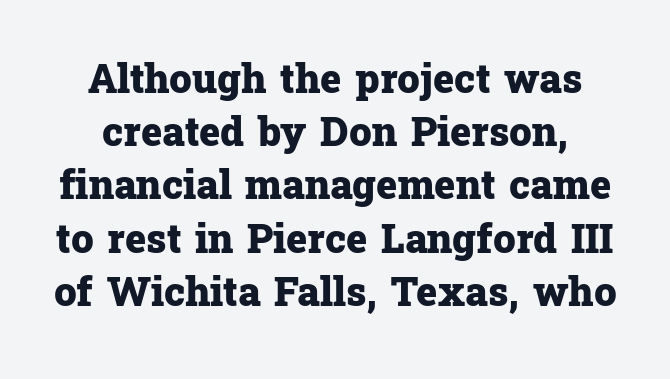
{"serif": "yes", "italic": "no", "bold": "yes", "weight": "heavy", "width": "normal", "stroke_contrast": "low", "x_height": "medium", "monospaced": "no", "underline": "no", "line_spacing": "normal", "line_spacing_ratio": 1.33, "letter_spacing": "normal", "letter_spacing_em": 0.0, "glyph_px": 40}
